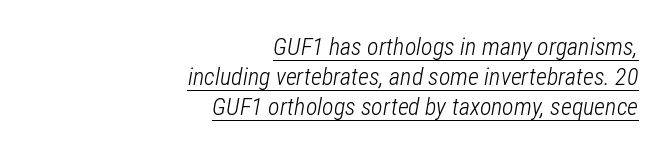
Q: Is the text bold? A: No.
Q: Is the text italic (slanted)? A: Yes, it leans right by about 12 degrees.
Q: Is the text underlined? A: Yes.
Q: How is the paragraph aligned? A: Right-aligned.
Q: Is the spacing between letters normal or unusually wide? A: Normal.
Q: Is the spacing between lines tight, normal or loose? A: Normal.
